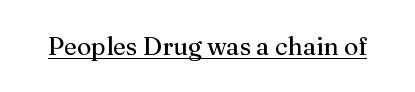
The letterforms sit at book weight or below. Posture: upright roman. Here the glyphs are tracked normally, forming tight word shapes. The words here are underlined.
